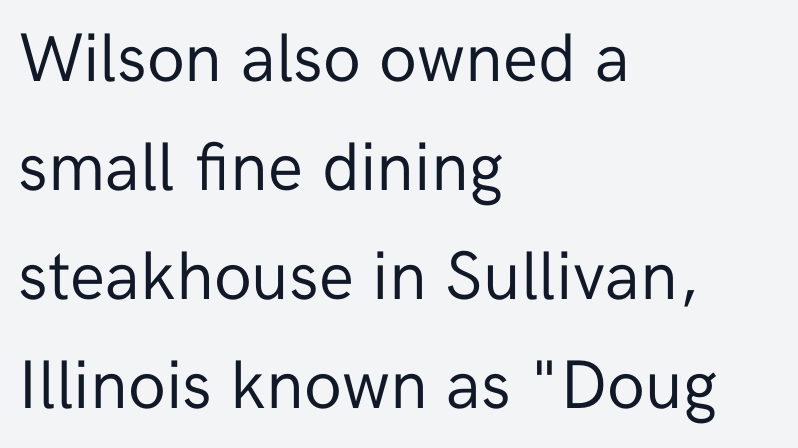
Q: Is the text bold? A: No.
Q: Is the text italic (slanted)? A: No, it is upright.
Q: Is the typeface a serif or a sans-serif typeface? A: Sans-serif.
Q: Is the text underlined? A: No.
Q: How is the paragraph aligned? A: Left-aligned.
Q: Is the spacing between letters normal or unusually wide? A: Normal.
Q: Is the spacing between lines tight, normal or loose? A: Normal.
Q: Width (condensed, normal, or wide)? A: Normal.
Q: Stroke contrast? A: Low.
Q: x-height? A: Medium.
Q: Monospaced? A: No.
